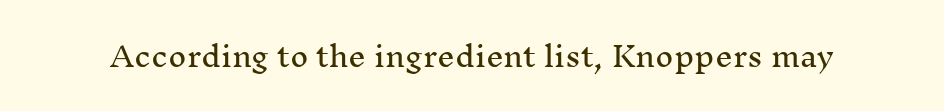
Q: Is the text italic (slanted)? A: No, it is upright.
Q: Is the typeface a serif or a sans-serif typeface? A: Serif.
Q: Is the text underlined? A: No.
Q: Is the spacing between letters normal or unusually wide? A: Normal.
Q: Width (condensed, normal, or wide)? A: Normal.
Q: Stroke contrast? A: Medium.
Q: x-height? A: Medium.
Q: Monospaced? A: No.
